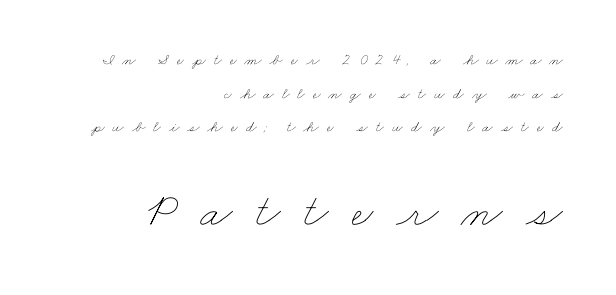
Descenders are the only things crossing below the line. Note the varied advance widths — an 'i' is clearly narrower than an 'm'. All the whitespace from short lines collects on the left. The line texture is sparse and dotted thanks to wide tracking. Airy leading.
